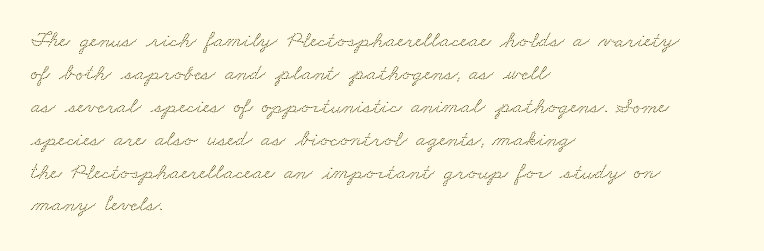
The image shows 23 px text type; set left-aligned, normal line spacing (1.43x), normal letter spacing, not underlined.
